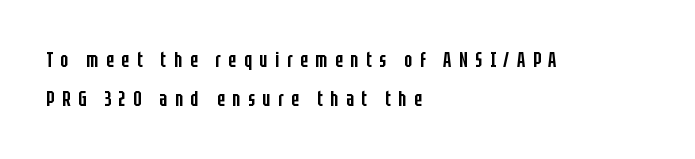
{"italic": "no", "bold": "semi", "underline": "no", "align": "left", "line_spacing_ratio": 1.84, "letter_spacing": "wide", "letter_spacing_em": 0.36, "glyph_px": 21}
